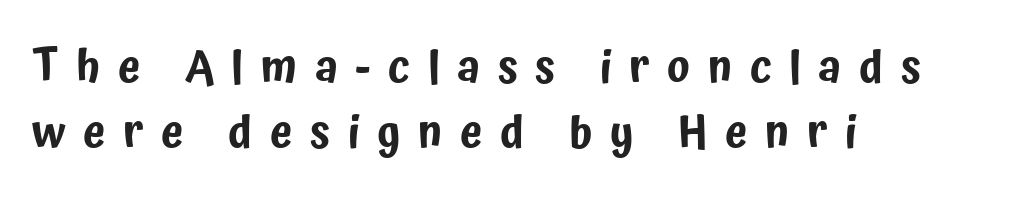
The image shows 45 px condensed sans-serif type, upright; set left-aligned, normal line spacing (1.44x), unusually wide letter spacing (+0.39 em), not underlined; low stroke contrast and a medium x-height.
